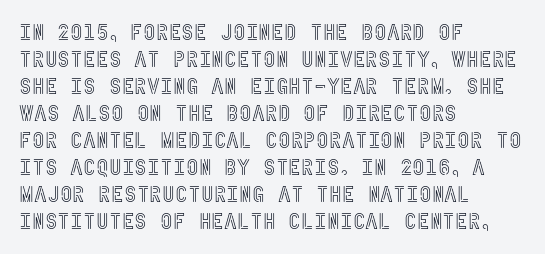
The horizontal fit of the characters is conventional and even. The typesetter chose a ragged-right arrangement here. Upright lettering throughout. The specimen omits any rule beneath the text block's lines.
